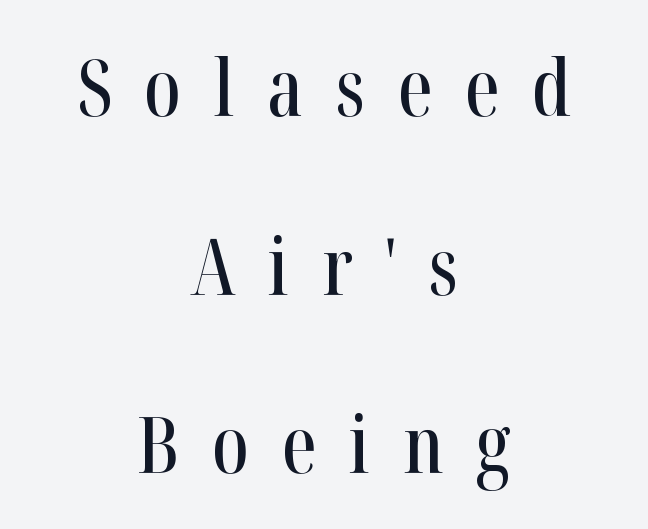
{"serif": "yes", "italic": "no", "width": "condensed", "stroke_contrast": "high", "x_height": "medium", "monospaced": "no", "underline": "no", "align": "center", "line_spacing": "loose", "line_spacing_ratio": 2.29, "letter_spacing": "wide", "letter_spacing_em": 0.42, "glyph_px": 78}
